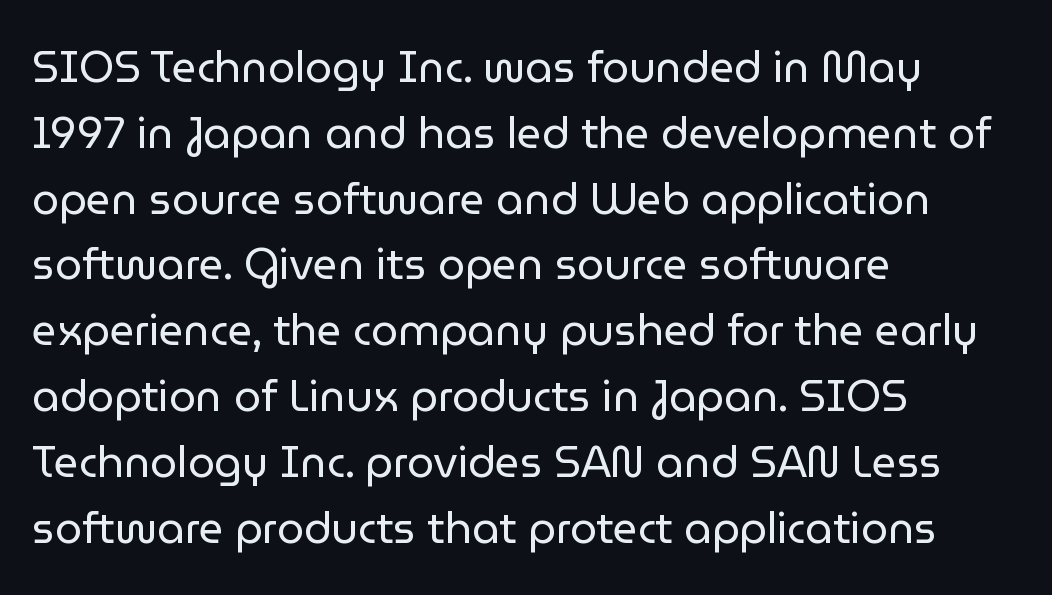
Classification — sans serif. Proportional: the letters do not fall into vertical columns. How would I describe the line gaps? Plain and ordinary. The face used here is rendered with its standard letterfit.
